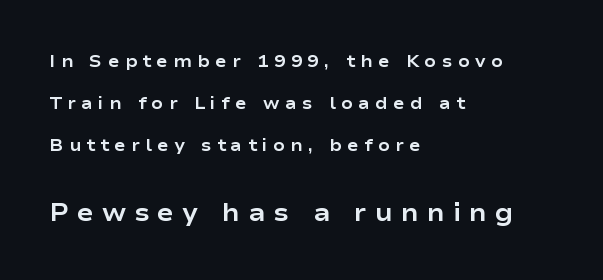
{"italic": "no", "bold": "yes", "underline": "no", "align": "left", "line_spacing": "loose", "line_spacing_ratio": 2.48, "letter_spacing": "wide", "letter_spacing_em": 0.32, "larger_block": "second", "size_ratio": 1.47, "glyph_px": 25}
